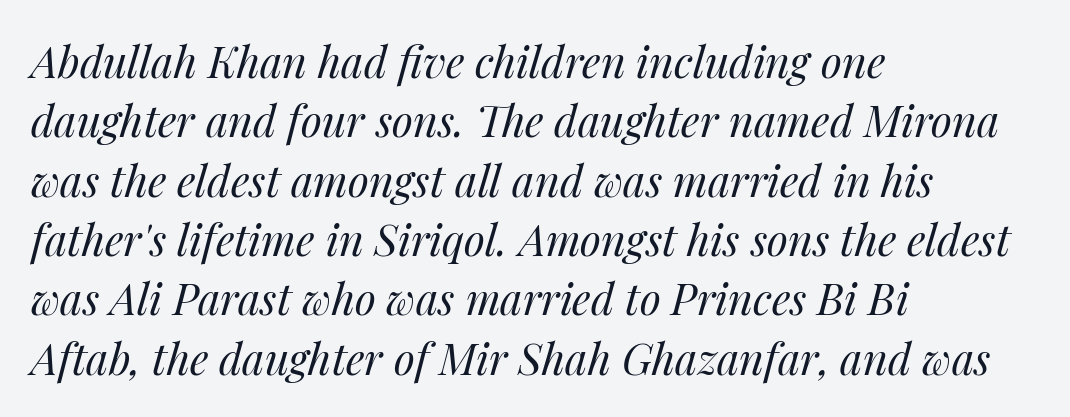
Q: Is the text bold? A: No.
Q: Is the text italic (slanted)? A: Yes, it leans right by about 14 degrees.
Q: Is the text underlined? A: No.
Q: How is the paragraph aligned? A: Left-aligned.
Q: Is the spacing between letters normal or unusually wide? A: Normal.
Q: Is the spacing between lines tight, normal or loose? A: Normal.
Q: Width (condensed, normal, or wide)? A: Normal.
Q: Stroke contrast? A: Medium.
Q: x-height? A: Medium.
Q: Monospaced? A: No.
